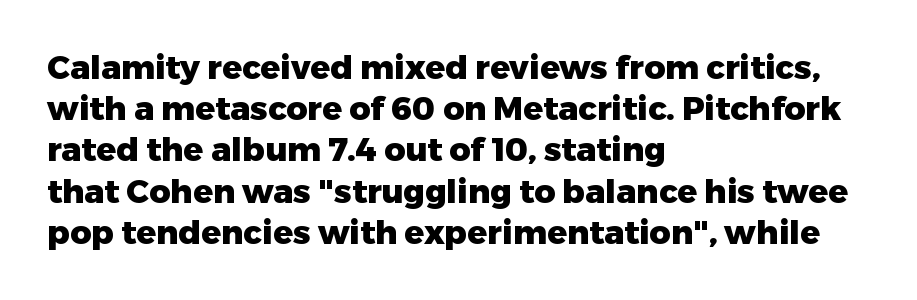
The image shows 33 px heavy sans-serif type, upright; set left-aligned, normal line spacing (1.25x), normal letter spacing, not underlined; low stroke contrast and a medium x-height.
